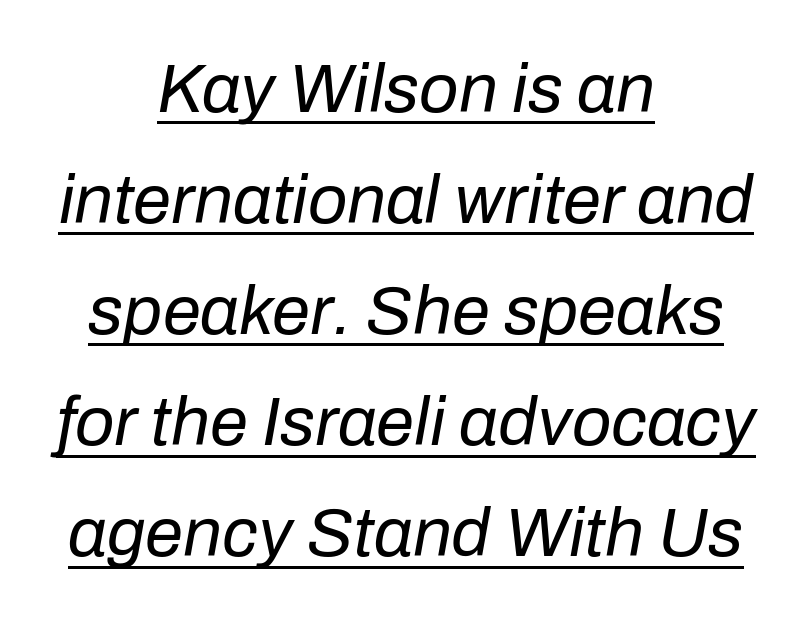
The letterforms sit shoulder to shoulder at normal distance. Is the type heavy? It reads as light-to-regular instead. There's an unmistakable incline to the writing here. Character widths vary here, with narrow letters taking less room than wide ones. The words here are underlined. The designer left line spacing at the default.
